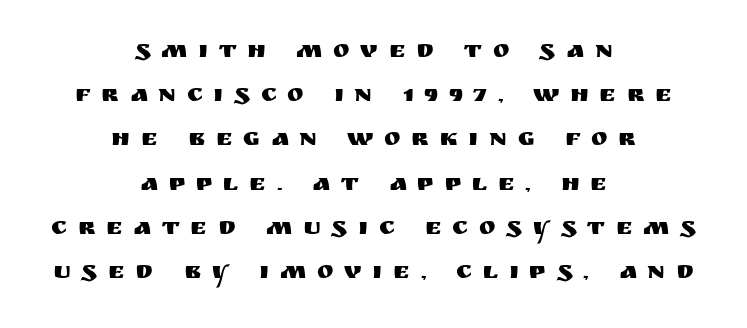
The image shows 25 px text type, upright; set centered, line spacing 1.77x, unusually wide letter spacing (+0.43 em), not underlined.
